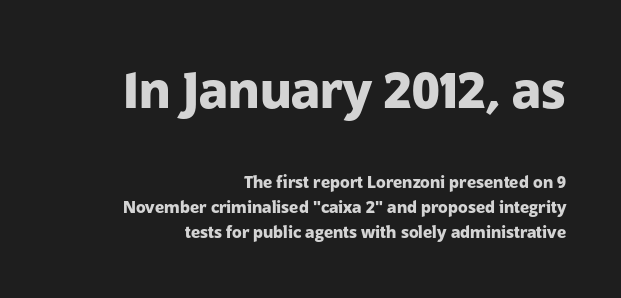
Q: Is the text bold? A: Yes.
Q: Is the text italic (slanted)? A: No, it is upright.
Q: Is the typeface a serif or a sans-serif typeface? A: Sans-serif.
Q: Is the text underlined? A: No.
Q: How is the paragraph aligned? A: Right-aligned.
Q: Is the spacing between letters normal or unusually wide? A: Normal.
Q: Is the spacing between lines tight, normal or loose? A: Normal.
Q: Which block of text is set in a larger size, the first (top) or the second (bottom)? A: The first (top) one.
Q: Width (condensed, normal, or wide)? A: Normal.
Q: Stroke contrast? A: Low.
Q: x-height? A: Medium.
Q: Monospaced? A: No.
